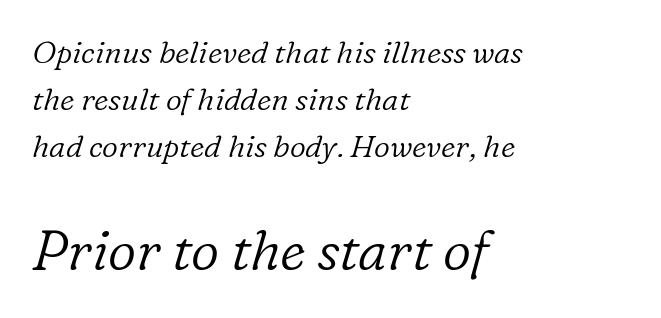
Q: Is the text bold? A: No.
Q: Is the text italic (slanted)? A: Yes, it leans right by about 16 degrees.
Q: Is the typeface a serif or a sans-serif typeface? A: Serif.
Q: Is the text underlined? A: No.
Q: How is the paragraph aligned? A: Left-aligned.
Q: Is the spacing between letters normal or unusually wide? A: Normal.
Q: Is the spacing between lines tight, normal or loose? A: Normal.
Q: Which block of text is set in a larger size, the first (top) or the second (bottom)? A: The second (bottom) one.
Q: Width (condensed, normal, or wide)? A: Normal.
Q: Stroke contrast? A: Low.
Q: x-height? A: Medium.
Q: Monospaced? A: No.
